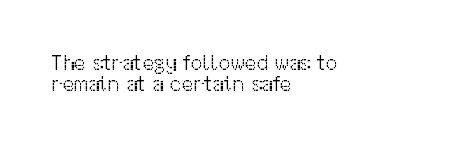
Q: Is the text bold? A: No.
Q: Is the text italic (slanted)? A: No, it is upright.
Q: Is the text underlined? A: No.
Q: How is the paragraph aligned? A: Left-aligned.
Q: Is the spacing between letters normal or unusually wide? A: Normal.
Q: Is the spacing between lines tight, normal or loose? A: Tight.
